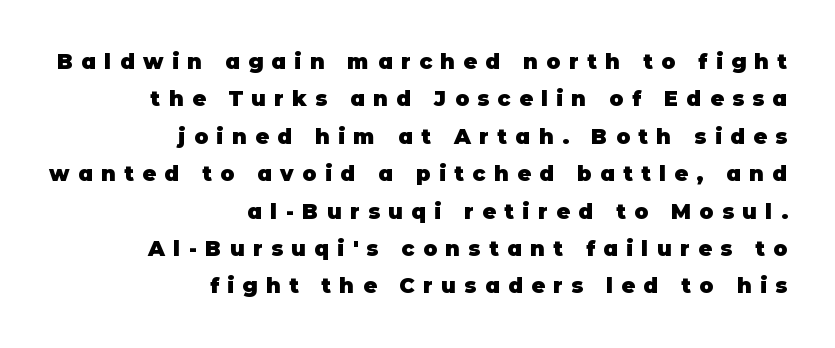
The image shows 21 px bold type, upright; set right-aligned, line spacing 1.78x, unusually wide letter spacing (+0.4 em), not underlined.
